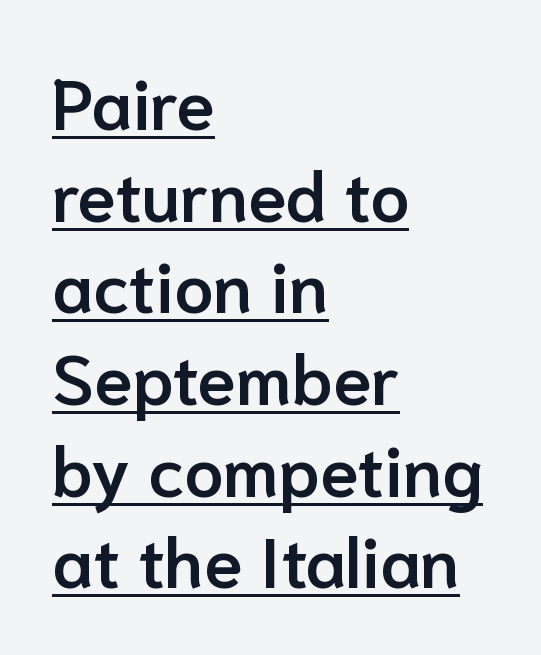
Underlining? Definitely there. These lines are set flush left with a ragged right edge. The face used here is a semibold: visibly heavier than regular, lighter than bold. Is the letter spacing exaggerated? No — it looks like the ordinary default.
